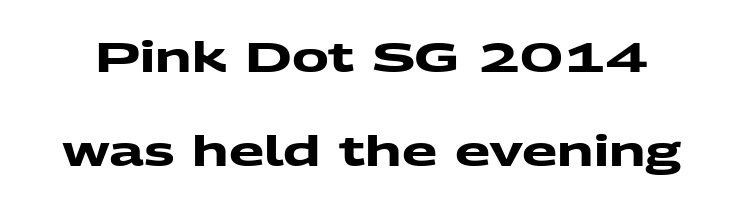
One glance says open: line gaps are wider than usual. Descenders are the only things crossing below the line. This is sans-serif lettering, the kind often seen on screens and signage. Pretty heavy lettering here — definitely bold.
